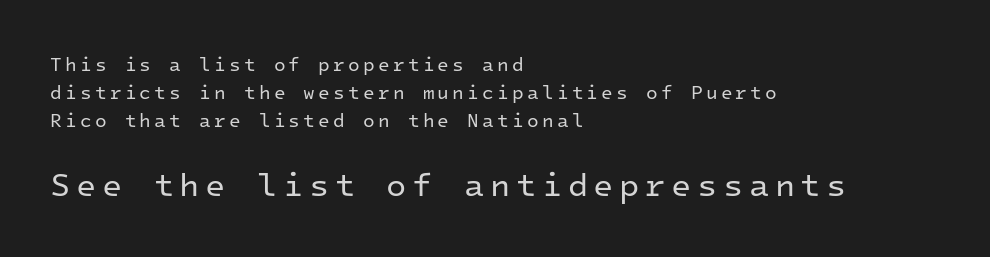
{"serif": "no", "italic": "no", "bold": "no", "weight": "regular", "width": "normal", "stroke_contrast": "low", "x_height": "medium", "monospaced": "yes", "underline": "no", "align": "left", "line_spacing": "normal", "line_spacing_ratio": 1.47, "larger_block": "second", "size_ratio": 1.74, "glyph_px": 33}
